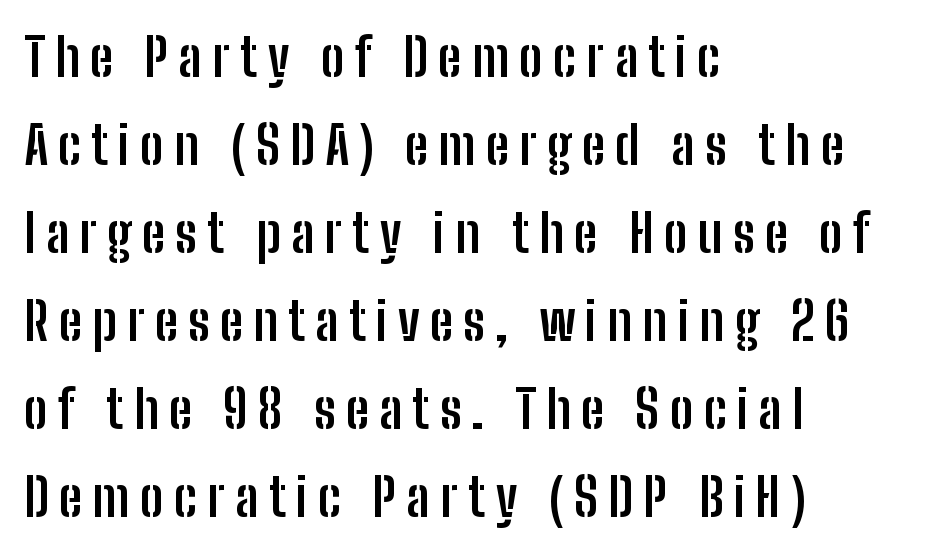
Q: Is the text bold? A: Yes.
Q: Is the text italic (slanted)? A: No, it is upright.
Q: Is the typeface a serif or a sans-serif typeface? A: Sans-serif.
Q: Is the text underlined? A: No.
Q: How is the paragraph aligned? A: Left-aligned.
Q: Is the spacing between lines tight, normal or loose? A: Normal.
Q: Width (condensed, normal, or wide)? A: Condensed.
Q: Stroke contrast? A: Low.
Q: x-height? A: Medium.
Q: Monospaced? A: No.
